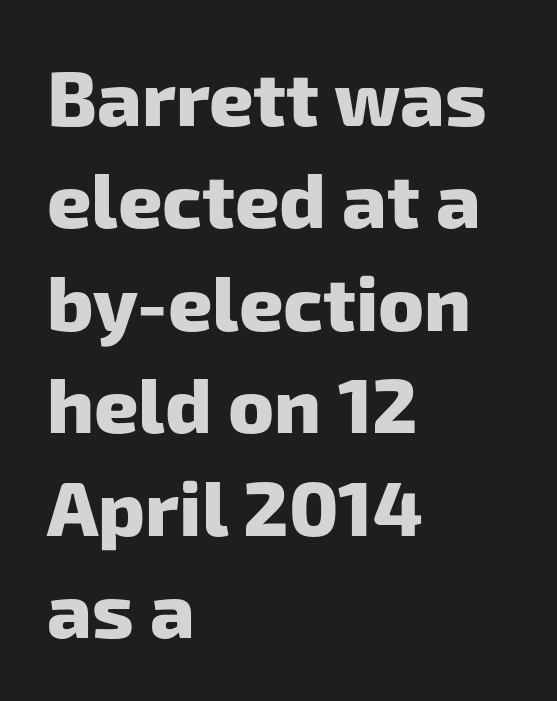
{"serif": "no", "bold": "yes", "weight": "heavy", "width": "normal", "stroke_contrast": "low", "x_height": "medium", "monospaced": "no", "underline": "no", "align": "left", "line_spacing": "normal", "line_spacing_ratio": 1.33, "letter_spacing": "normal", "letter_spacing_em": 0.0, "glyph_px": 77}
